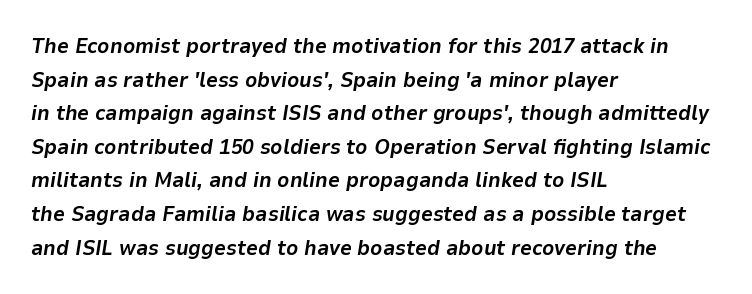
{"italic": "yes", "lean": "right", "slant_degrees": 9, "bold": "yes", "underline": "no", "align": "left", "line_spacing": "normal", "line_spacing_ratio": 1.6, "letter_spacing": "normal", "letter_spacing_em": 0.0, "glyph_px": 21}
